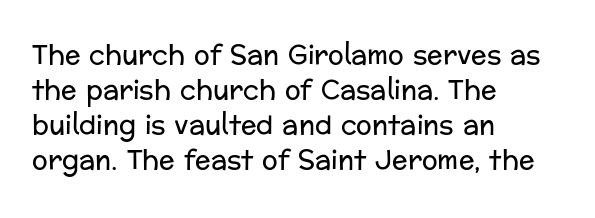
How are the letters spaced? Ordinarily, with no added tracking. Has an underline been added? It has not. Honestly, the row spacing looks completely unremarkable. The font is comparable to plain body text, perhaps lighter. Visually the block forms a straight wall on the left and a jagged coastline on the right.
